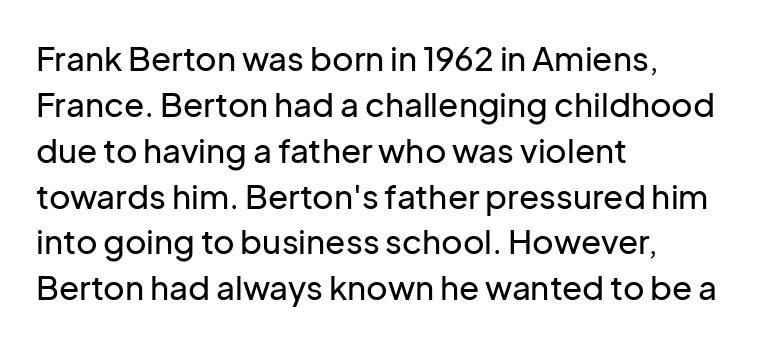
The image shows 33 px sans-serif type, upright; set left-aligned, normal line spacing (1.39x), normal letter spacing, not underlined; low stroke contrast and a medium x-height.
